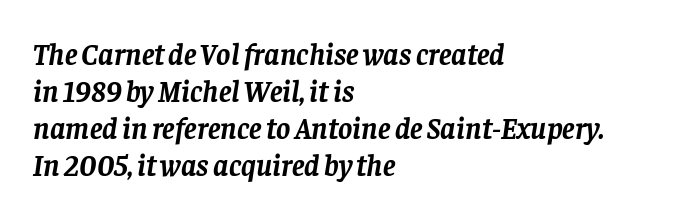
{"serif": "yes", "italic": "yes", "lean": "right", "slant_degrees": 8, "bold": "yes", "weight": "semibold", "width": "normal", "stroke_contrast": "low", "x_height": "large", "monospaced": "no", "underline": "no", "align": "left", "line_spacing_ratio": 1.23, "letter_spacing": "normal", "letter_spacing_em": 0.0, "glyph_px": 30}
